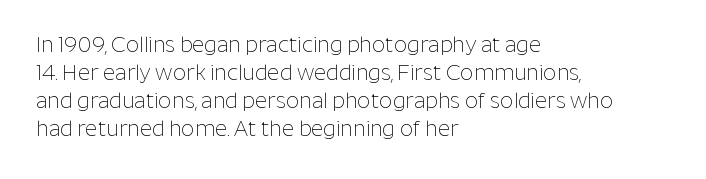
Q: Is the text bold? A: No.
Q: Is the text italic (slanted)? A: No, it is upright.
Q: Is the text underlined? A: No.
Q: How is the paragraph aligned? A: Left-aligned.
Q: Is the spacing between letters normal or unusually wide? A: Normal.
Q: Is the spacing between lines tight, normal or loose? A: Normal.
